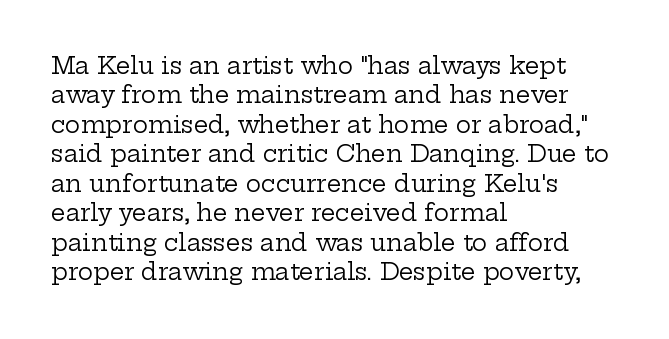
Q: Is the text bold? A: No.
Q: Is the text italic (slanted)? A: No, it is upright.
Q: Is the text underlined? A: No.
Q: How is the paragraph aligned? A: Left-aligned.
Q: Is the spacing between letters normal or unusually wide? A: Normal.
Q: Is the spacing between lines tight, normal or loose? A: Normal.
